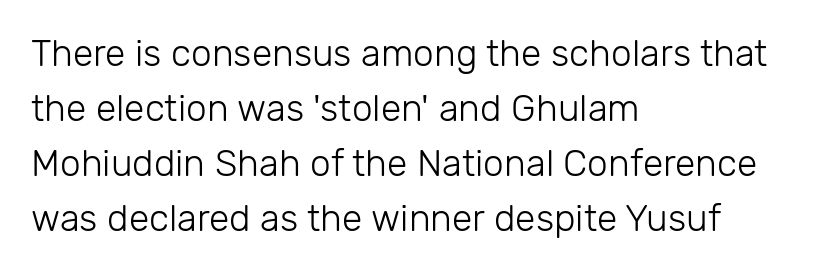
{"serif": "no", "italic": "no", "bold": "no", "weight": "light", "width": "normal", "stroke_contrast": "low", "x_height": "medium", "monospaced": "no", "underline": "no", "align": "left", "line_spacing": "normal", "line_spacing_ratio": 1.49, "letter_spacing": "normal", "letter_spacing_em": 0.0, "glyph_px": 37}
